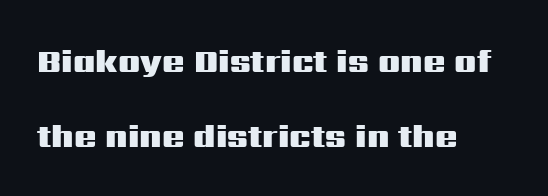
{"serif": "no", "italic": "no", "bold": "yes", "weight": "heavy", "width": "wide", "stroke_contrast": "medium", "x_height": "medium", "monospaced": "no", "underline": "no", "align": "left", "line_spacing": "loose", "line_spacing_ratio": 2.26, "letter_spacing": "normal", "letter_spacing_em": 0.0, "glyph_px": 33}
